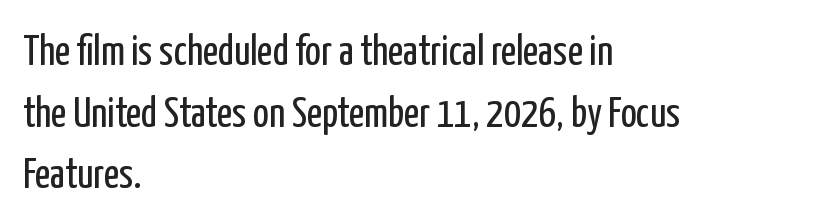
Q: Is the text bold? A: No.
Q: Is the text italic (slanted)? A: No, it is upright.
Q: Is the typeface a serif or a sans-serif typeface? A: Sans-serif.
Q: Is the text underlined? A: No.
Q: How is the paragraph aligned? A: Left-aligned.
Q: Is the spacing between letters normal or unusually wide? A: Normal.
Q: Is the spacing between lines tight, normal or loose? A: Normal.
Q: Width (condensed, normal, or wide)? A: Condensed.
Q: Stroke contrast? A: Low.
Q: x-height? A: Medium.
Q: Monospaced? A: No.
